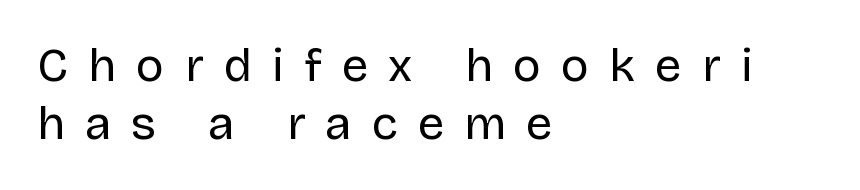
One-word summary of the alignment: left. Short note: letters widely spaced. Tall strokes in this sample are plumb rather than angled. Is the stroke heavy? The answer is a plain regular-or-lighter. The rendering uses natural spacing where letterforms have individual widths. The baseline area is clear.
